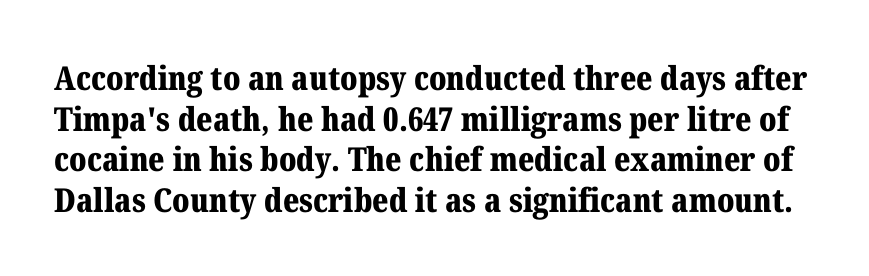
Q: Is the text bold? A: Yes.
Q: Is the text italic (slanted)? A: No, it is upright.
Q: Is the typeface a serif or a sans-serif typeface? A: Serif.
Q: Is the text underlined? A: No.
Q: Is the spacing between letters normal or unusually wide? A: Normal.
Q: Width (condensed, normal, or wide)? A: Normal.
Q: Stroke contrast? A: Medium.
Q: x-height? A: Medium.
Q: Monospaced? A: No.
